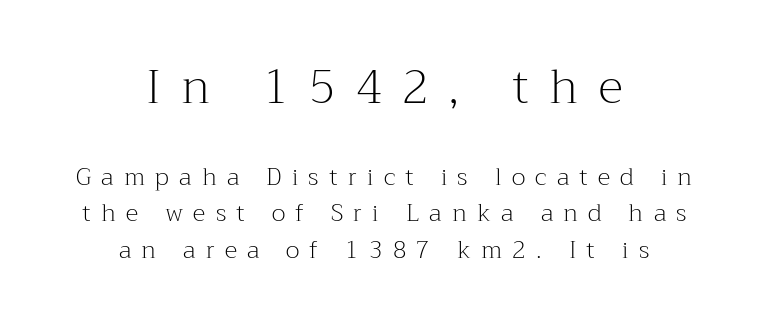
Caption: upper text group enlarged, lower text group reduced. Bare-footed words on every line. The rendering uses a moderate line-height, typical for paragraphs. The rendering positions every line midway between the sides.
